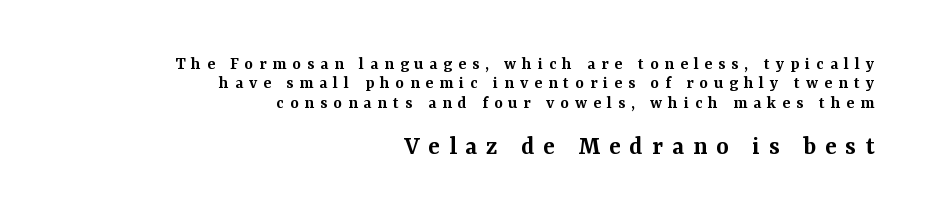
The image shows 27 px text type, upright; set right-aligned, tight line spacing (1.07x), unusually wide letter spacing (+0.33 em), not underlined; the second (bottom) block is 1.5x larger.
